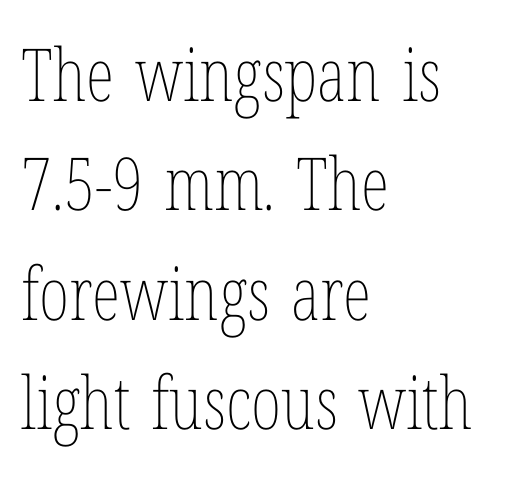
Beneath every word, the page is bare. Italic? Not at all — the glyphs are vertical. If you measured baseline to baseline, you'd find a middling distance. The passage shown has conventional tracking throughout. The rag falls on the right side of this text block.
